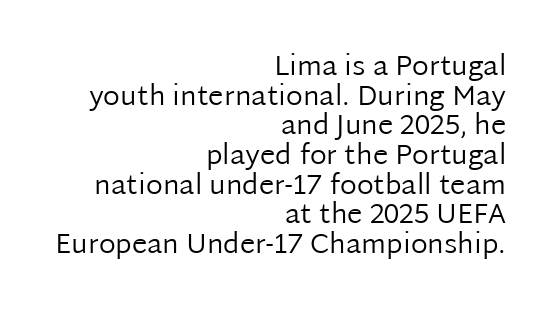
What's the leading like? Squeezed, with rows nearly overlapping. The passage shown is not bold in any degree. These lines are rendered in a variable-pitch font. It's the straight-up-and-down kind of type.
